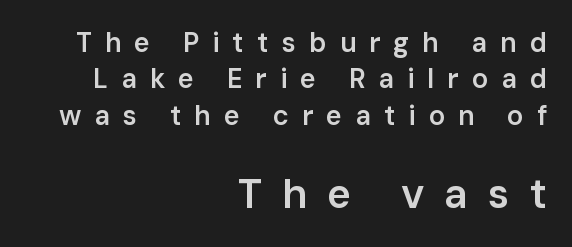
{"serif": "no", "italic": "no", "bold": "semi", "weight": "semibold", "width": "normal", "stroke_contrast": "low", "x_height": "medium", "monospaced": "no", "underline": "no", "align": "right", "line_spacing": "normal", "line_spacing_ratio": 1.35, "letter_spacing": "wide", "letter_spacing_em": 0.48, "larger_block": "second", "size_ratio": 1.52, "glyph_px": 41}
